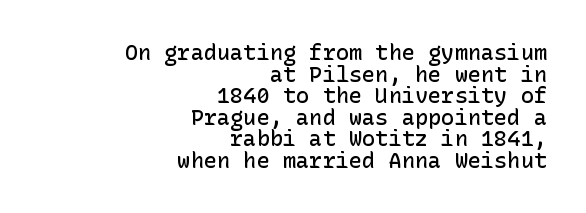
Each new line begins almost immediately beneath the previous one. Underline: absent. The typesetter chose a ragged-left arrangement here. Nobody touched the tracking dial on this one. The axis of the letterforms is exactly vertical. Slightly chunky letters — semibold, I'd say, not full bold.
